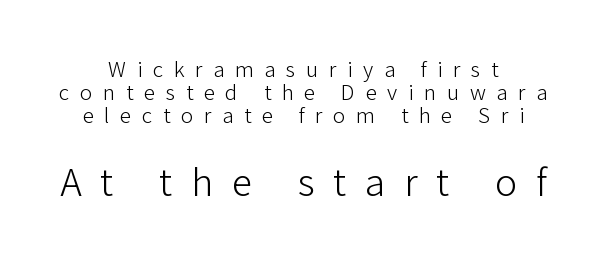
The image shows 41 px light sans-serif type, upright; set centered, tight line spacing (0.99x), unusually wide letter spacing (+0.46 em), not underlined; the second (bottom) block is 1.78x larger; low stroke contrast and a medium x-height.
